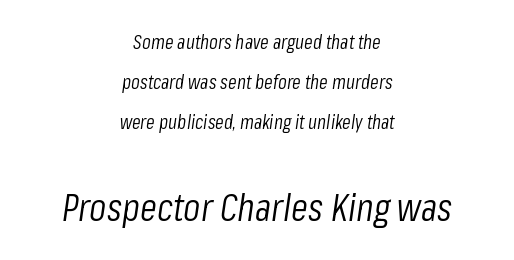
The letters sit at their default tracking, neither squeezed nor spread. Style check: oblique. The block sitting lower on the canvas is the one with enlarged characters. Leading is clearly above the norm, producing a sparse column. Is the type heavy? It reads as light-to-regular instead.
